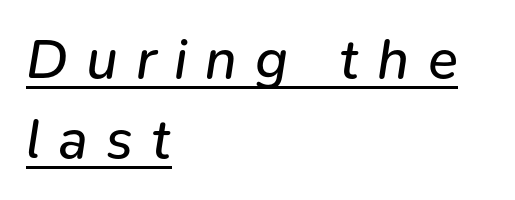
The image shows 56 px regular-weight type, italic (leaning right); set left-aligned, normal line spacing (1.43x), unusually wide letter spacing (+0.32 em), underlined; low stroke contrast and a medium x-height.
